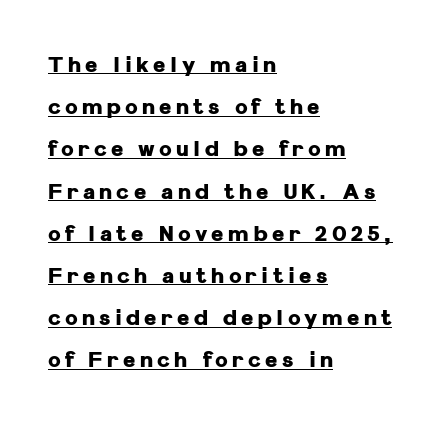
The image shows 21 px bold type, upright; set left-aligned, loose line spacing (2.01x), unusually wide letter spacing (+0.21 em), underlined.
